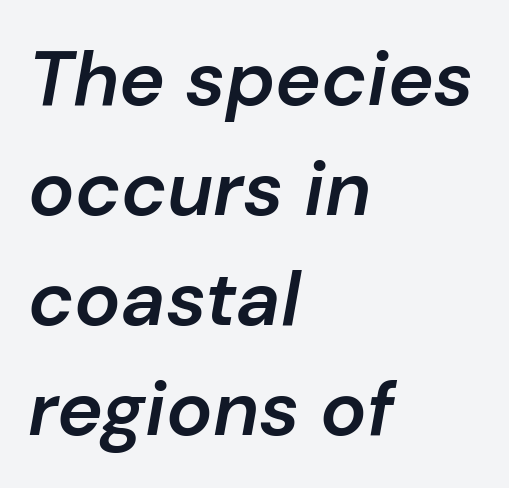
Rule under the text: the space is simply empty. Character widths vary here, with narrow letters taking less room than wide ones. Spacing between characters is what you'd get straight out of the box. Line beginnings align vertically; line endings do not. Would a proofreader flag this as italicized? Yes. Leading matches the norm, producing a regular column.
